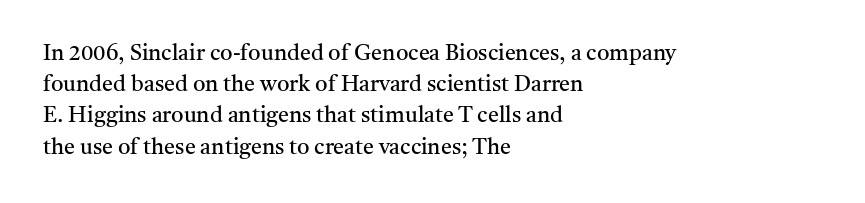
Every row of glyphs begins at an identical x-position on the left. The typesetting does not lean heavy: it is not bold. One glance says typical: line gaps are just what's usual. Underlining? Definitely not there.
